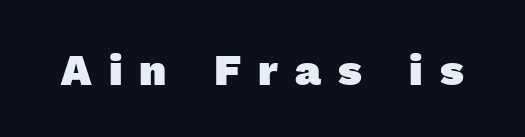
Summary of weight: heavy, a full bold. The area under the type is left untouched. Character widths vary here, with narrow letters taking less room than wide ones. Observe the wide spacing: letters keep a clear distance from each other. Check where the strokes stop: nothing finishes them off — pure sans.
